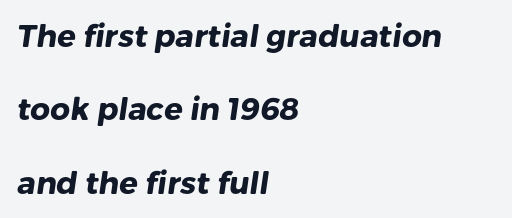
Each glyph is drawn with heavy, bold strokes. Looks like regular typesetting: each glyph gets only the width it needs. Decoration check: the copy has no underline. Does the type have serifs? No, each stem ends abruptly.
